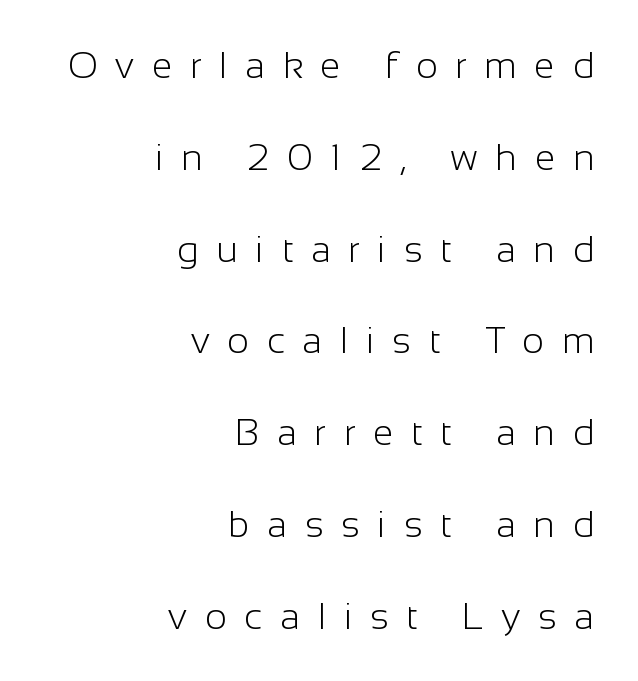
Is the type heavy? It reads as light-to-regular instead. Honestly, the rows look like they've been pulled way apart. Reading down the block, your eye finds every line finishing at a fixed right position. Lines of text with bare space underneath.
